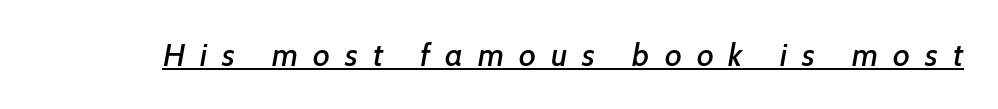
Each letter keeps its own natural width here, so spacing adapts to shape. Words appear elongated and porous because spacing is wide. A continuous stroke trails under the words, as in a hyperlink. Look at the bottom of the vertical strokes: they stop flat, with no serifs.
